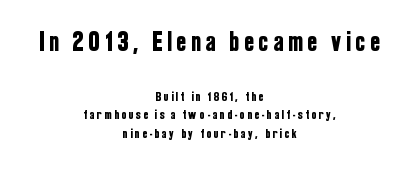
Q: Is the text italic (slanted)? A: No, it is upright.
Q: Is the typeface a serif or a sans-serif typeface? A: Sans-serif.
Q: Is the text underlined? A: No.
Q: How is the paragraph aligned? A: Centered.
Q: Is the spacing between lines tight, normal or loose? A: Normal.
Q: Which block of text is set in a larger size, the first (top) or the second (bottom)? A: The first (top) one.
Q: Width (condensed, normal, or wide)? A: Condensed.
Q: Stroke contrast? A: Low.
Q: x-height? A: Medium.
Q: Monospaced? A: No.
